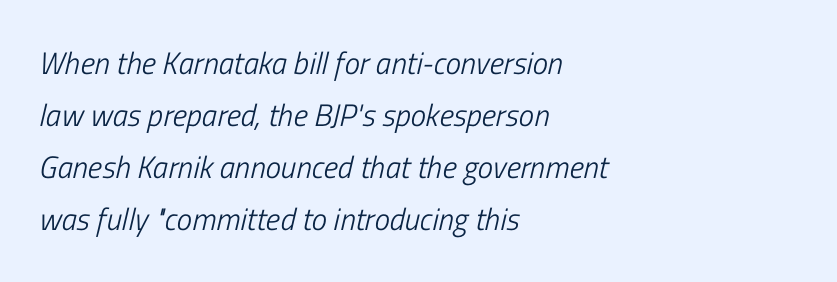
The image shows 31 px light, condensed type, italic (leaning right); set left-aligned, normal line spacing (1.68x), normal letter spacing, not underlined; low stroke contrast and a medium x-height.
